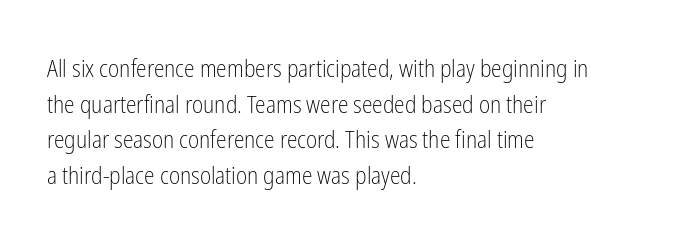
The image shows 24 px text type, upright; set left-aligned, normal line spacing (1.48x), normal letter spacing, not underlined.
